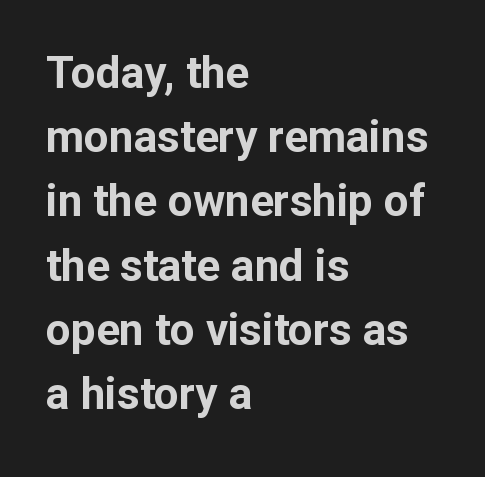
Q: Is the text bold? A: Yes.
Q: Is the text italic (slanted)? A: No, it is upright.
Q: Is the typeface a serif or a sans-serif typeface? A: Sans-serif.
Q: Is the text underlined? A: No.
Q: How is the paragraph aligned? A: Left-aligned.
Q: Is the spacing between letters normal or unusually wide? A: Normal.
Q: Is the spacing between lines tight, normal or loose? A: Normal.
Q: Width (condensed, normal, or wide)? A: Normal.
Q: Stroke contrast? A: Low.
Q: x-height? A: Medium.
Q: Monospaced? A: No.
